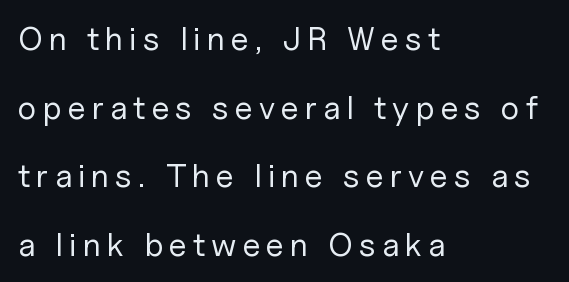
{"serif": "no", "italic": "no", "bold": "no", "weight": "regular", "width": "normal", "stroke_contrast": "low", "x_height": "medium", "monospaced": "no", "underline": "no", "align": "left", "line_spacing": "loose", "line_spacing_ratio": 2.08, "glyph_px": 33}
